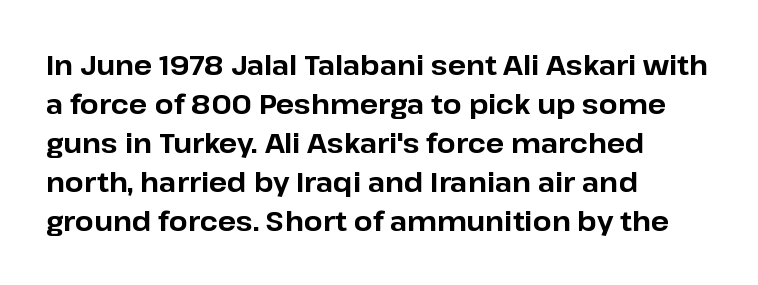
Q: Is the text bold? A: Yes.
Q: Is the text italic (slanted)? A: No, it is upright.
Q: Is the text underlined? A: No.
Q: How is the paragraph aligned? A: Left-aligned.
Q: Is the spacing between letters normal or unusually wide? A: Normal.
Q: Is the spacing between lines tight, normal or loose? A: Normal.
